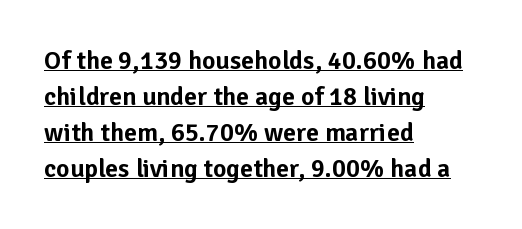
{"italic": "no", "underline": "yes", "align": "left", "line_spacing": "normal", "line_spacing_ratio": 1.38, "letter_spacing": "normal", "letter_spacing_em": 0.0, "glyph_px": 26}
